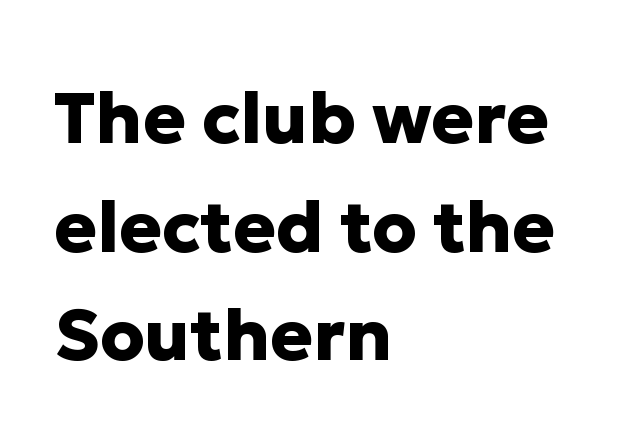
The rag falls on the right side of this text block. A typesetter would call this zero additional tracking. Is there any slant? The stems are plumb. Is this a sans? Yes — the strokes have no serifs. The rendering uses natural spacing where letterforms have individual widths.
